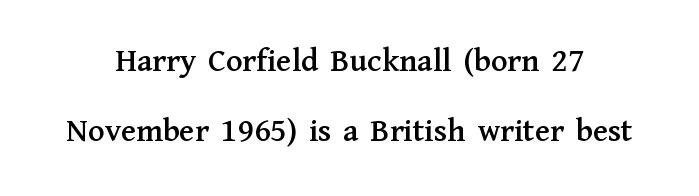
Q: Is the text italic (slanted)? A: No, it is upright.
Q: Is the typeface a serif or a sans-serif typeface? A: Serif.
Q: Is the text underlined? A: No.
Q: Is the spacing between letters normal or unusually wide? A: Normal.
Q: Is the spacing between lines tight, normal or loose? A: Loose.
Q: Width (condensed, normal, or wide)? A: Normal.
Q: Stroke contrast? A: Medium.
Q: x-height? A: Medium.
Q: Monospaced? A: No.
